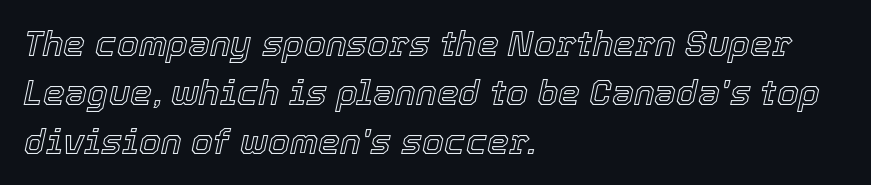
Q: Is the text italic (slanted)? A: Yes, it leans right by about 12 degrees.
Q: Is the text underlined? A: No.
Q: How is the paragraph aligned? A: Left-aligned.
Q: Is the spacing between letters normal or unusually wide? A: Normal.
Q: Is the spacing between lines tight, normal or loose? A: Normal.
Q: Width (condensed, normal, or wide)? A: Normal.
Q: x-height? A: Medium.
Q: Monospaced? A: No.
